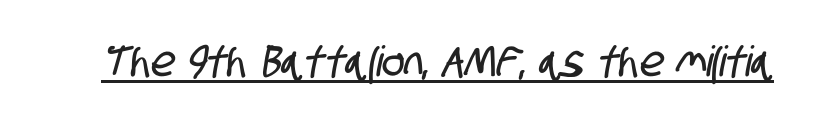
Q: Is the typeface a serif or a sans-serif typeface? A: Sans-serif.
Q: Is the text underlined? A: Yes.
Q: Is the spacing between letters normal or unusually wide? A: Normal.
Q: Width (condensed, normal, or wide)? A: Condensed.
Q: Stroke contrast? A: Low.
Q: x-height? A: Large.
Q: Monospaced? A: No.
